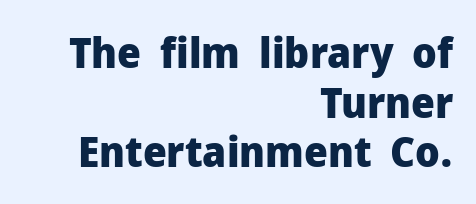
{"serif": "no", "italic": "no", "bold": "yes", "weight": "heavy", "width": "normal", "stroke_contrast": "low", "x_height": "medium", "monospaced": "no", "underline": "no", "align": "right", "line_spacing_ratio": 1.18, "letter_spacing": "normal", "letter_spacing_em": 0.0, "glyph_px": 42}
